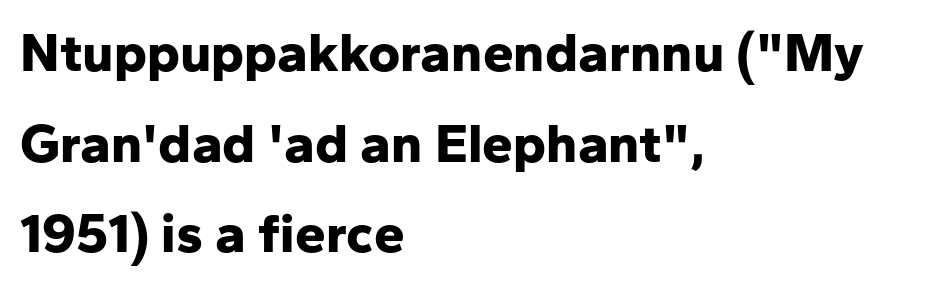
Q: Is the text bold? A: Yes.
Q: Is the text italic (slanted)? A: No, it is upright.
Q: Is the typeface a serif or a sans-serif typeface? A: Sans-serif.
Q: Is the text underlined? A: No.
Q: How is the paragraph aligned? A: Left-aligned.
Q: Is the spacing between letters normal or unusually wide? A: Normal.
Q: Is the spacing between lines tight, normal or loose? A: Normal.
Q: Width (condensed, normal, or wide)? A: Normal.
Q: Stroke contrast? A: Low.
Q: x-height? A: Medium.
Q: Monospaced? A: No.
